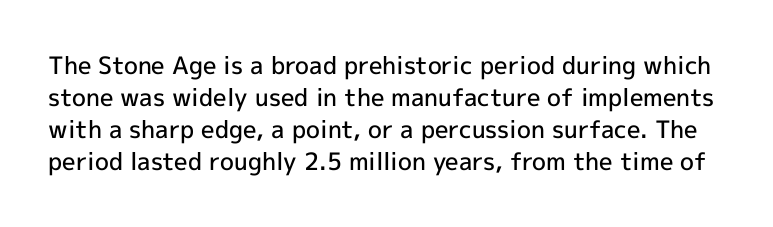
The image shows 24 px text type, upright; set normal line spacing (1.34x), normal letter spacing, not underlined.
